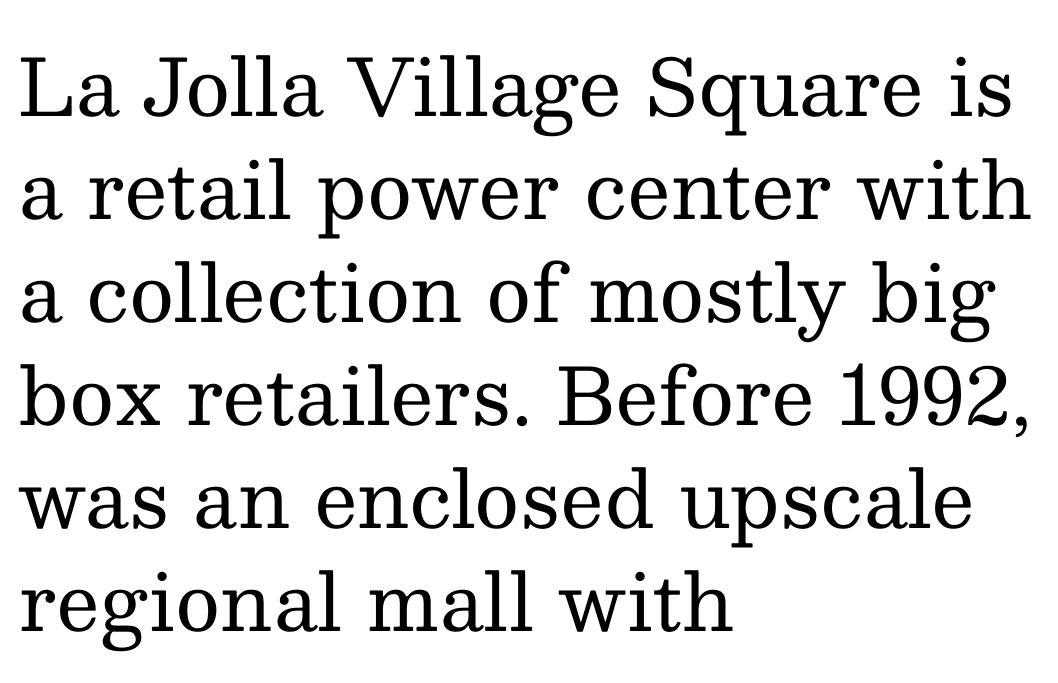
Q: Is the text bold? A: No.
Q: Is the text italic (slanted)? A: No, it is upright.
Q: Is the typeface a serif or a sans-serif typeface? A: Serif.
Q: Is the text underlined? A: No.
Q: How is the paragraph aligned? A: Left-aligned.
Q: Is the spacing between letters normal or unusually wide? A: Normal.
Q: Is the spacing between lines tight, normal or loose? A: Normal.
Q: Width (condensed, normal, or wide)? A: Normal.
Q: Stroke contrast? A: Medium.
Q: x-height? A: Medium.
Q: Monospaced? A: No.
